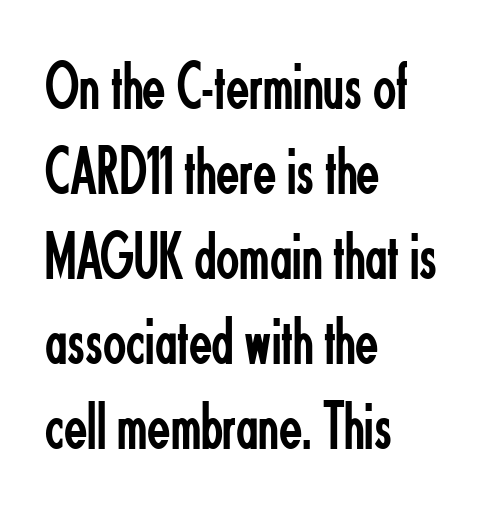
You could not count columns in this text — the font is proportionally spaced. Bold? No — there's no thickening of the strokes. You could call the tracking neutral — neither tight nor loose. To sum up the face: it is a sans, with no serifs. Baseline-to-baseline distance is the conventional proportion of letter height.
